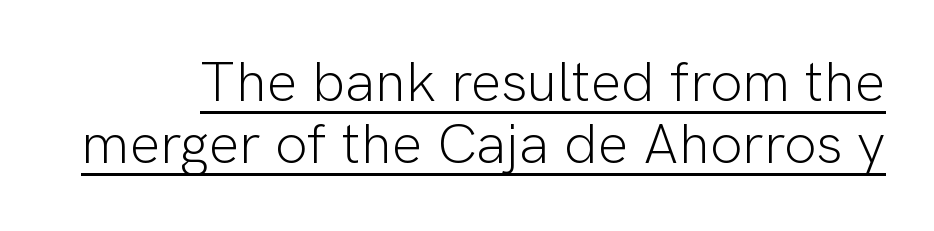
Looks like regular typesetting: each glyph gets only the width it needs. Whoever set this chose condensed vertical rhythm over breathing room. No italicization has been applied; the sample stays upright. Weight: not bold — regular or lighter. Is there an underline? Yes — a line sits under the letters.
